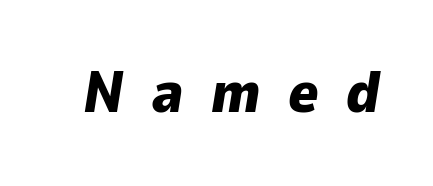
The font's italic variant was chosen for this text. Each letter keeps its own natural width here, so spacing adapts to shape. Short note: letters widely spaced. Honestly, there is no underline to notice here at all.
